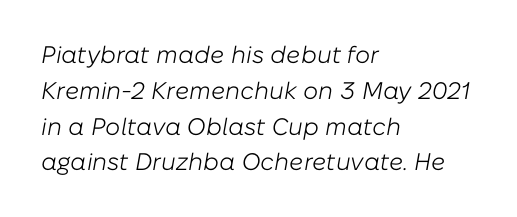
Q: Is the text bold? A: No.
Q: Is the text italic (slanted)? A: Yes, it leans right by about 10 degrees.
Q: Is the text underlined? A: No.
Q: How is the paragraph aligned? A: Left-aligned.
Q: Is the spacing between letters normal or unusually wide? A: Normal.
Q: Is the spacing between lines tight, normal or loose? A: Normal.
